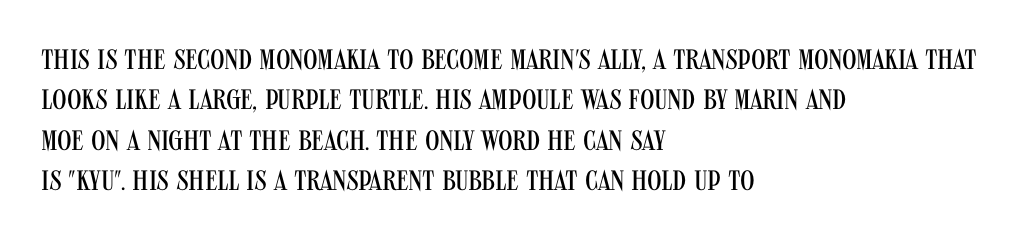
Spacing verdict: proportional, widths tailored to each character. The zone under the glyphs is completely vacant. The typesetting does not lean heavy: it is not bold. Italic? Not at all — the glyphs are vertical. Is this a sans? Yes — the strokes have no serifs.
